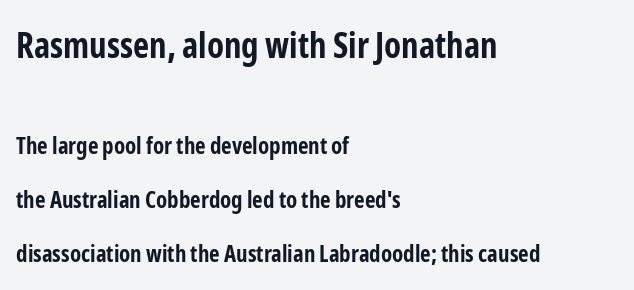
Nobody touched the tracking dial on this one. Compared with typical paragraphs, the rows here are farther apart. The words here are not underlined. Is the lower block the larger one? No — the upper block carries the bigger type.
